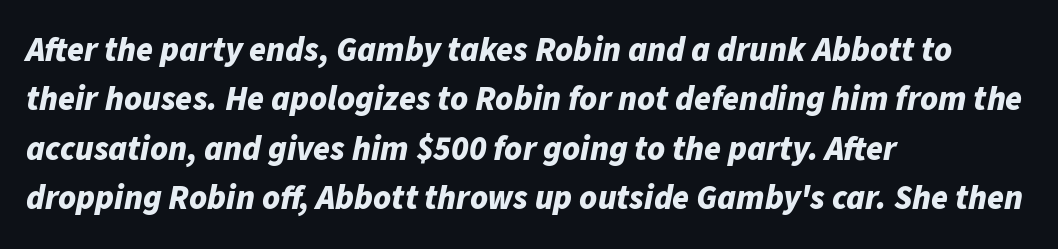
Q: Is the text bold? A: Yes.
Q: Is the text italic (slanted)? A: Yes, it leans right by about 11 degrees.
Q: Is the text underlined? A: No.
Q: How is the paragraph aligned? A: Left-aligned.
Q: Is the spacing between letters normal or unusually wide? A: Normal.
Q: Is the spacing between lines tight, normal or loose? A: Normal.
Q: Width (condensed, normal, or wide)? A: Normal.
Q: Stroke contrast? A: Low.
Q: x-height? A: Medium.
Q: Monospaced? A: No.
